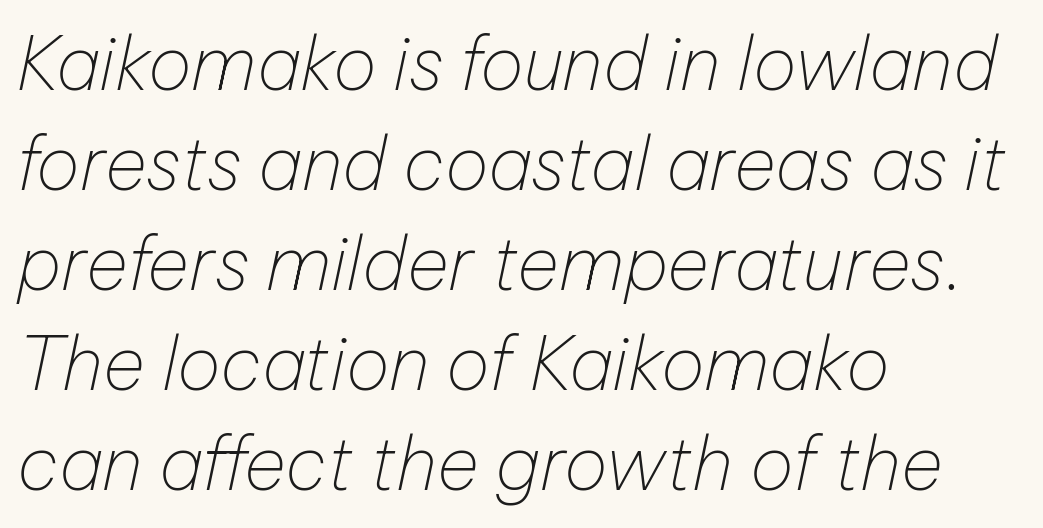
The space between consecutive lines is moderate. This sample uses an oblique cut, with every glyph tilted off the vertical. Descenders hang freely into open space. Students, note that the glyphs here touch the page at normal intervals.
